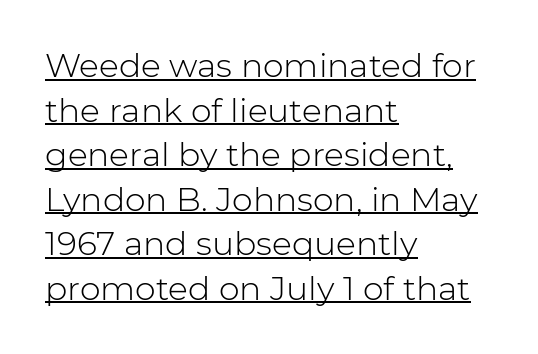
Q: Is the text bold? A: No.
Q: Is the text italic (slanted)? A: No, it is upright.
Q: Is the typeface a serif or a sans-serif typeface? A: Sans-serif.
Q: Is the text underlined? A: Yes.
Q: How is the paragraph aligned? A: Left-aligned.
Q: Is the spacing between letters normal or unusually wide? A: Normal.
Q: Is the spacing between lines tight, normal or loose? A: Normal.
Q: Width (condensed, normal, or wide)? A: Normal.
Q: Stroke contrast? A: Low.
Q: x-height? A: Medium.
Q: Monospaced? A: No.
